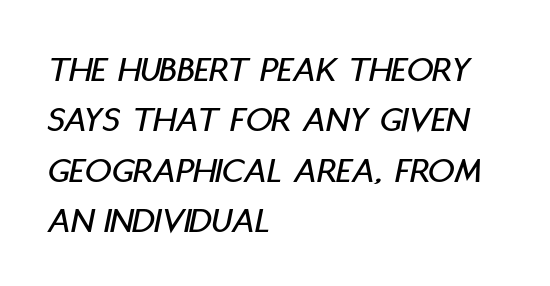
Q: Is the text italic (slanted)? A: Yes, it leans right by about 11 degrees.
Q: Is the text underlined? A: No.
Q: How is the paragraph aligned? A: Left-aligned.
Q: Is the spacing between letters normal or unusually wide? A: Normal.
Q: Is the spacing between lines tight, normal or loose? A: Normal.
Q: Width (condensed, normal, or wide)? A: Condensed.
Q: Stroke contrast? A: Low.
Q: x-height? A: Large.
Q: Monospaced? A: No.
